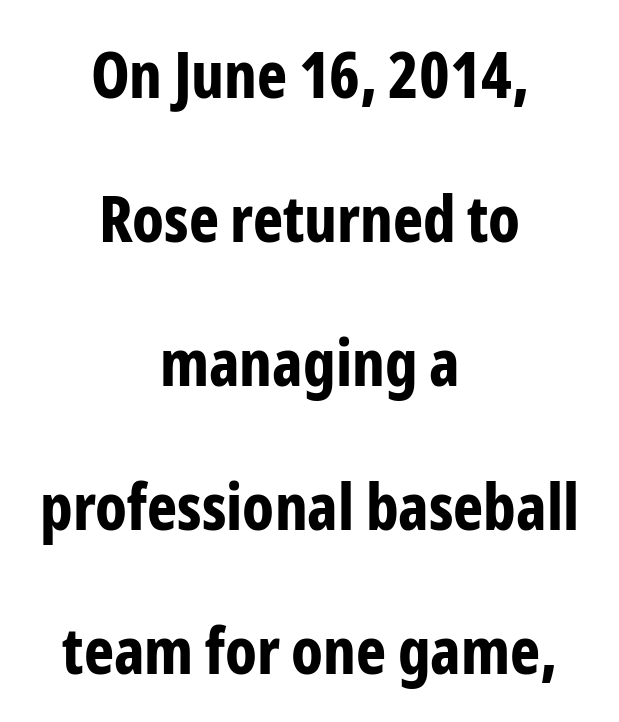
Rows of type keep a wide berth in the vertical direction. Style check: upright. This rendering employs a face without finishing strokes, i.e., a sans-serif. You could call the tracking neutral — neither tight nor loose.
